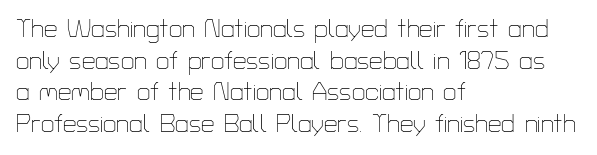
{"italic": "no", "bold": "no", "underline": "no", "align": "left", "line_spacing": "normal", "line_spacing_ratio": 1.32, "letter_spacing": "normal", "letter_spacing_em": 0.0, "glyph_px": 24}
